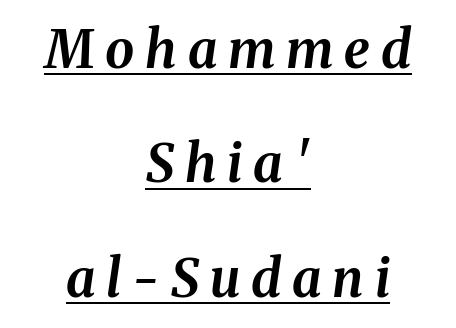
Horizontal bands of white between lines are thick stripes. Chunky letters — that's bold for sure. This is underlined copy, the kind a proofreader might mark for attention. The paragraph has two soft edges and a firm central axis.
